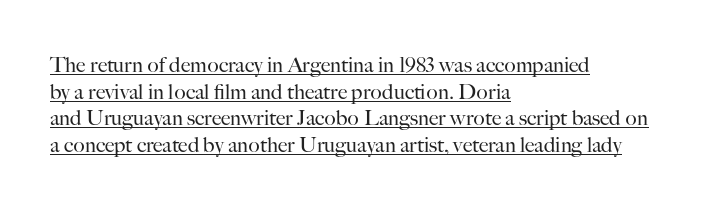
The image shows 21 px text type, upright; set left-aligned, normal line spacing (1.27x), normal letter spacing, underlined.
